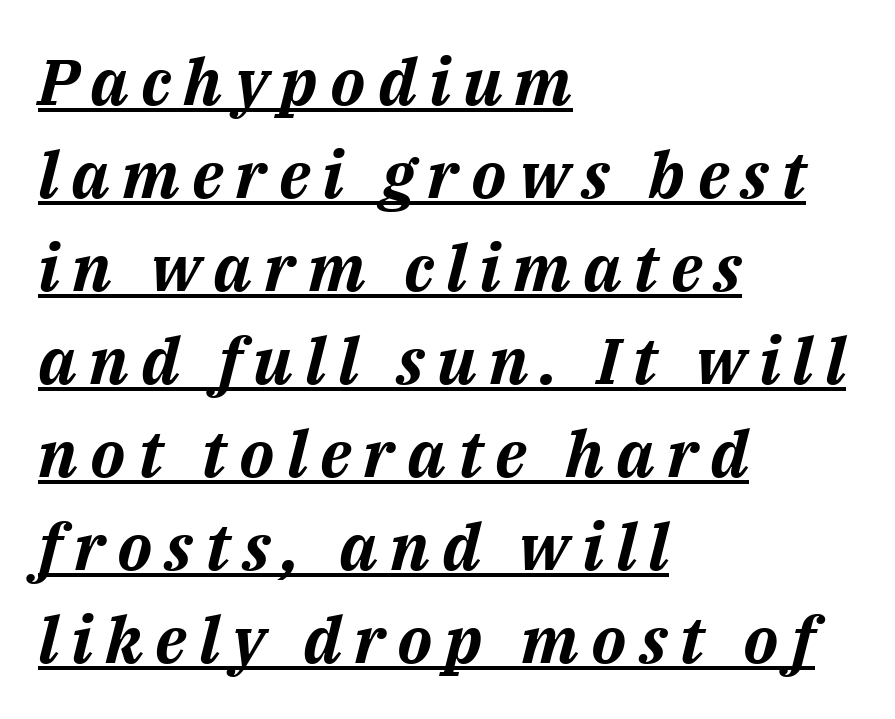
The image shows 65 px bold type, italic (leaning right); set left-aligned, normal line spacing (1.43x), underlined; medium stroke contrast and a medium x-height.
